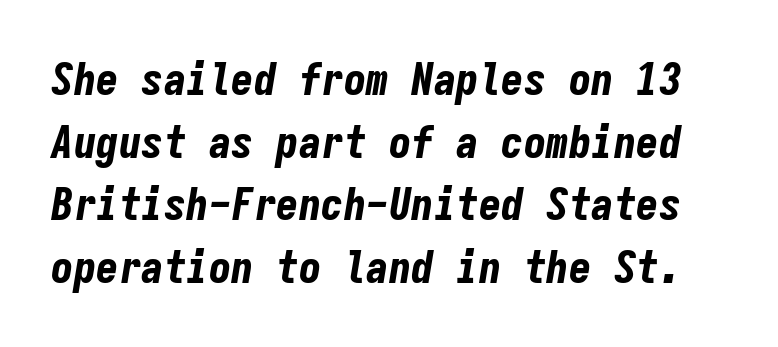
{"italic": "yes", "lean": "right", "slant_degrees": 9, "bold": "yes", "weight": "bold", "width": "condensed", "stroke_contrast": "low", "x_height": "medium", "monospaced": "yes", "underline": "no", "line_spacing": "normal", "line_spacing_ratio": 1.39, "letter_spacing": "normal", "letter_spacing_em": 0.0, "glyph_px": 45}
